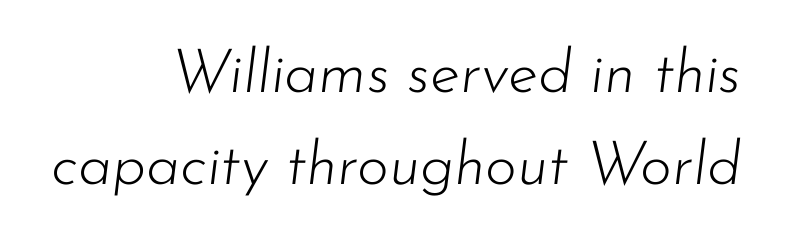
{"italic": "yes", "lean": "right", "slant_degrees": 7, "bold": "no", "weight": "light", "width": "normal", "stroke_contrast": "low", "x_height": "small", "monospaced": "no", "underline": "no", "align": "right", "line_spacing": "normal", "line_spacing_ratio": 1.51, "letter_spacing": "normal", "letter_spacing_em": 0.0, "glyph_px": 61}
